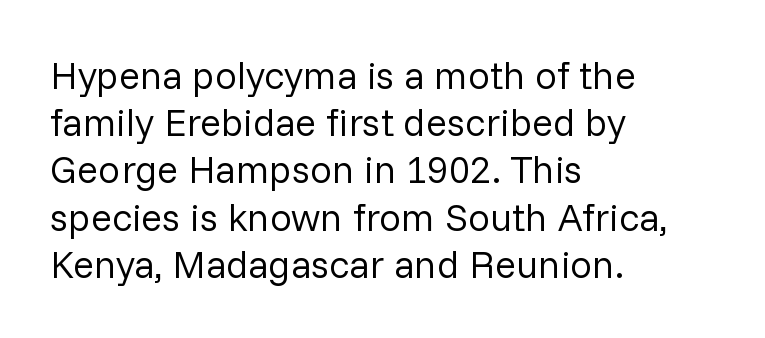
Q: Is the text bold? A: No.
Q: Is the text italic (slanted)? A: No, it is upright.
Q: Is the typeface a serif or a sans-serif typeface? A: Sans-serif.
Q: Is the text underlined? A: No.
Q: How is the paragraph aligned? A: Left-aligned.
Q: Is the spacing between letters normal or unusually wide? A: Normal.
Q: Width (condensed, normal, or wide)? A: Normal.
Q: Stroke contrast? A: Low.
Q: x-height? A: Medium.
Q: Monospaced? A: No.
